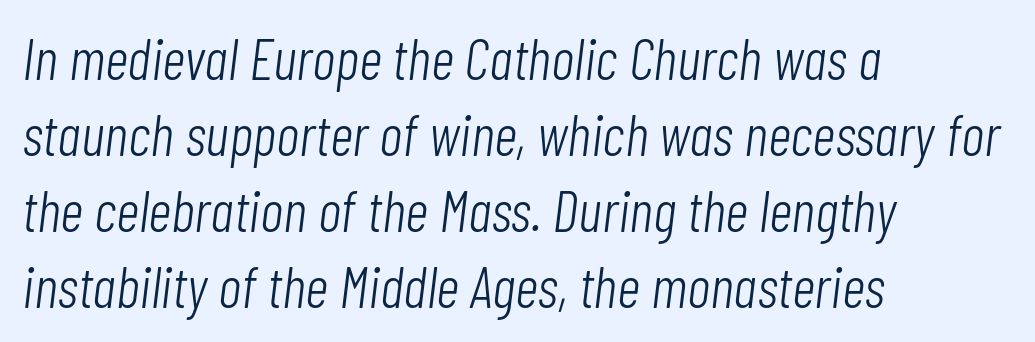
{"italic": "yes", "lean": "right", "slant_degrees": 7, "bold": "no", "weight": "light", "width": "condensed", "stroke_contrast": "low", "x_height": "medium", "monospaced": "no", "underline": "no", "align": "left", "line_spacing": "normal", "line_spacing_ratio": 1.31, "letter_spacing": "normal", "letter_spacing_em": 0.0, "glyph_px": 58}
